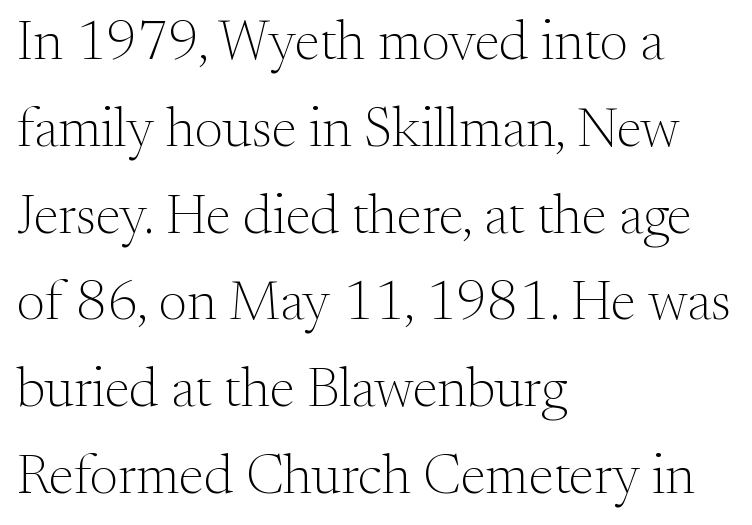
The image shows 56 px light serif type, upright; set left-aligned, normal line spacing (1.55x), normal letter spacing, not underlined; medium stroke contrast and a small x-height.
